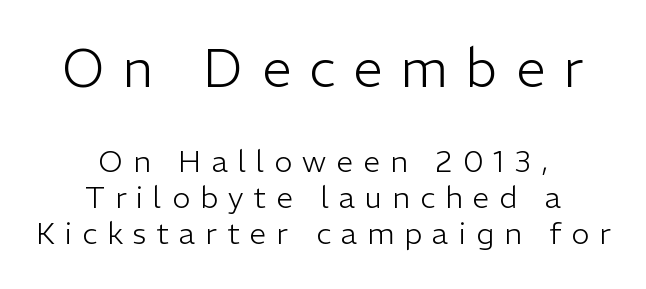
Q: Is the text bold? A: No.
Q: Is the text italic (slanted)? A: No, it is upright.
Q: Is the typeface a serif or a sans-serif typeface? A: Sans-serif.
Q: Is the text underlined? A: No.
Q: How is the paragraph aligned? A: Centered.
Q: Is the spacing between letters normal or unusually wide? A: Unusually wide.
Q: Which block of text is set in a larger size, the first (top) or the second (bottom)? A: The first (top) one.
Q: Width (condensed, normal, or wide)? A: Normal.
Q: Stroke contrast? A: Low.
Q: x-height? A: Medium.
Q: Monospaced? A: No.
